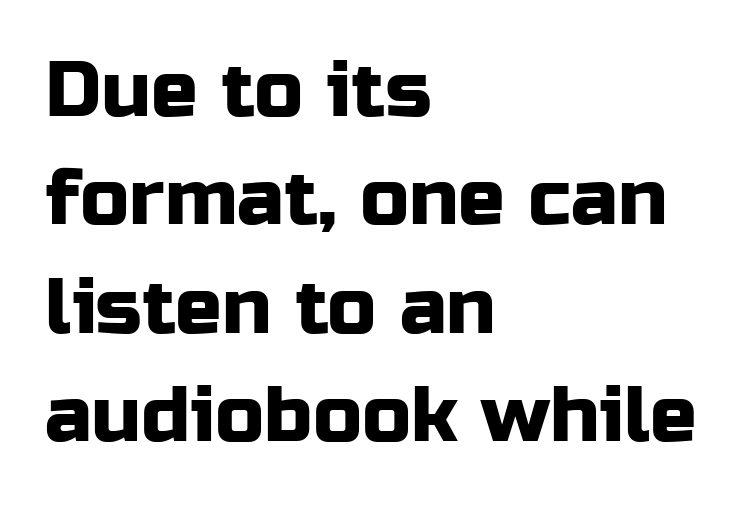
Descenders are the only things crossing below the line. A typesetter would label this face a sans. Is there much room between lines? A standard amount, neither cramped nor airy. One-word summary of the alignment: left. Nope, not italic — everything's standing straight. Tracking value appears to be zero — textbook default spacing.
